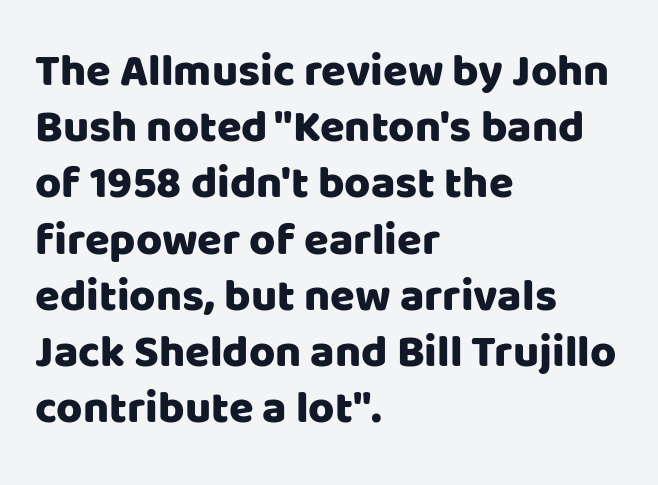
Q: Is the text italic (slanted)? A: No, it is upright.
Q: Is the typeface a serif or a sans-serif typeface? A: Sans-serif.
Q: Is the text underlined? A: No.
Q: How is the paragraph aligned? A: Left-aligned.
Q: Is the spacing between letters normal or unusually wide? A: Normal.
Q: Is the spacing between lines tight, normal or loose? A: Normal.
Q: Width (condensed, normal, or wide)? A: Normal.
Q: Stroke contrast? A: Low.
Q: x-height? A: Large.
Q: Monospaced? A: No.
